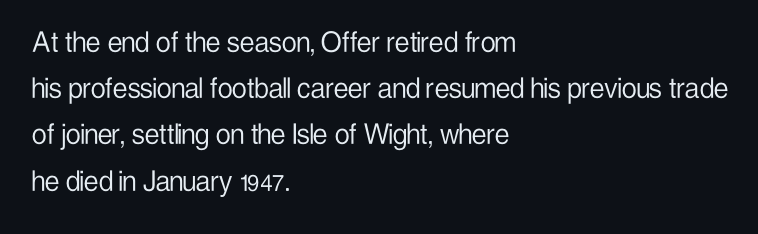
{"serif": "no", "italic": "no", "bold": "no", "weight": "light", "width": "condensed", "stroke_contrast": "low", "x_height": "medium", "monospaced": "no", "underline": "no", "align": "left", "line_spacing": "normal", "line_spacing_ratio": 1.4, "letter_spacing": "normal", "letter_spacing_em": 0.0, "glyph_px": 33}
